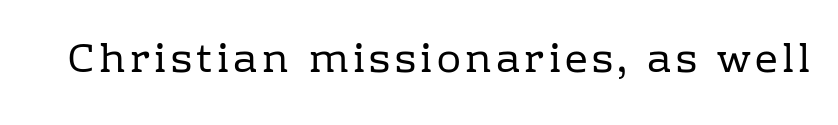
{"serif": "yes", "italic": "no", "bold": "no", "weight": "regular", "width": "normal", "stroke_contrast": "low", "x_height": "medium", "monospaced": "no", "underline": "no", "glyph_px": 40}
